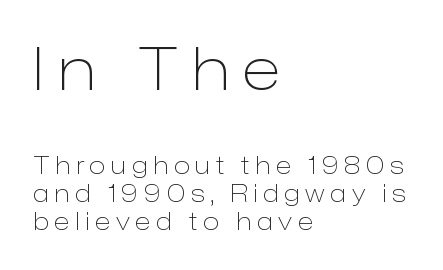
Q: Is the text bold? A: No.
Q: Is the text italic (slanted)? A: No, it is upright.
Q: Is the typeface a serif or a sans-serif typeface? A: Sans-serif.
Q: Is the text underlined? A: No.
Q: How is the paragraph aligned? A: Left-aligned.
Q: Is the spacing between letters normal or unusually wide? A: Unusually wide.
Q: Which block of text is set in a larger size, the first (top) or the second (bottom)? A: The first (top) one.
Q: Width (condensed, normal, or wide)? A: Normal.
Q: Stroke contrast? A: Low.
Q: x-height? A: Medium.
Q: Monospaced? A: No.
